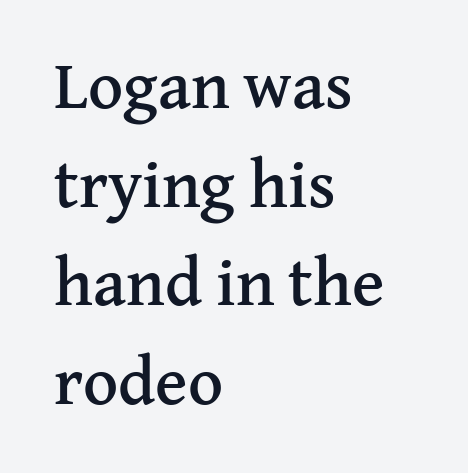
Q: Is the text italic (slanted)? A: No, it is upright.
Q: Is the typeface a serif or a sans-serif typeface? A: Serif.
Q: Is the text underlined? A: No.
Q: How is the paragraph aligned? A: Left-aligned.
Q: Is the spacing between letters normal or unusually wide? A: Normal.
Q: Is the spacing between lines tight, normal or loose? A: Normal.
Q: Width (condensed, normal, or wide)? A: Normal.
Q: Stroke contrast? A: Medium.
Q: x-height? A: Medium.
Q: Monospaced? A: No.
